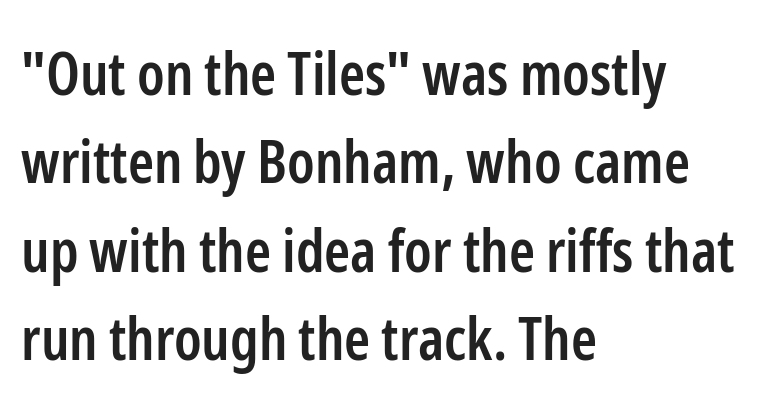
{"serif": "no", "italic": "no", "bold": "semi", "weight": "semibold", "width": "condensed", "stroke_contrast": "low", "x_height": "medium", "monospaced": "no", "underline": "no", "align": "left", "line_spacing": "normal", "line_spacing_ratio": 1.5, "letter_spacing": "normal", "letter_spacing_em": 0.0, "glyph_px": 59}
